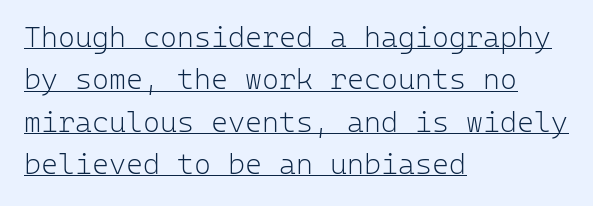
In terms of posture, this sample is upright. The passage shown has conventional tracking throughout. The space between consecutive lines is moderate. This is sans-serif lettering, the kind often seen on screens and signage. Stroke mass is kept to a normal reading level or below.
